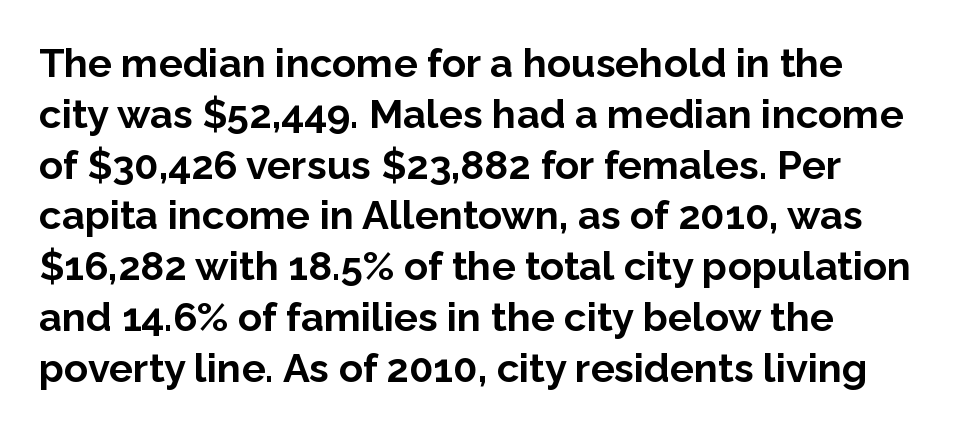
Stroke terminals: plain, sans-serif. Whoever set this chose a conventional vertical rhythm. Pretty heavy lettering here — definitely bold. Note the varied advance widths — an 'i' is clearly narrower than an 'm'.
